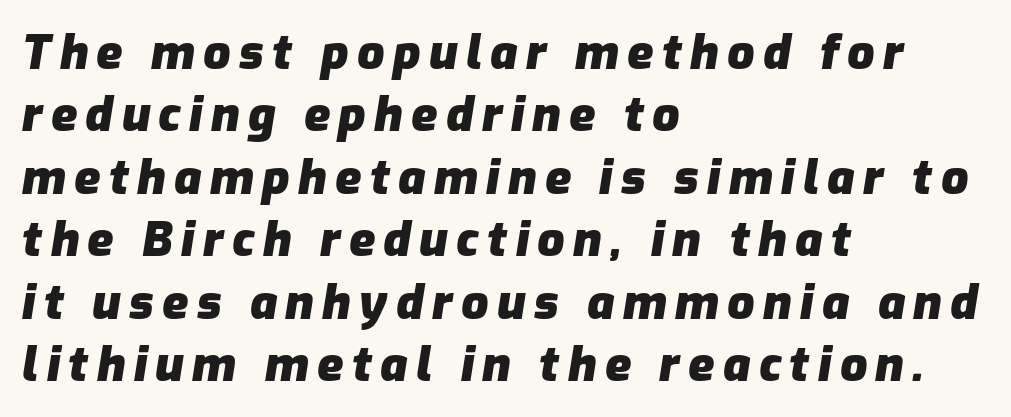
The image shows 48 px heavy type, italic (leaning right); set left-aligned, normal line spacing (1.3x), not underlined; low stroke contrast and a medium x-height.
